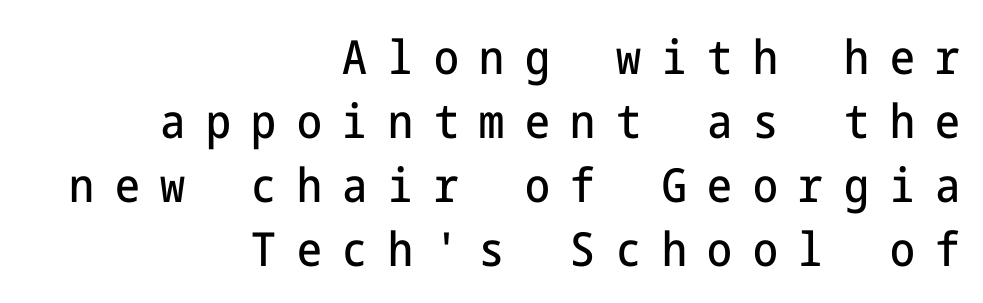
The image shows 47 px condensed sans-serif type, upright; set right-aligned, normal line spacing (1.36x), unusually wide letter spacing (+0.44 em), not underlined; low stroke contrast and a medium x-height.
